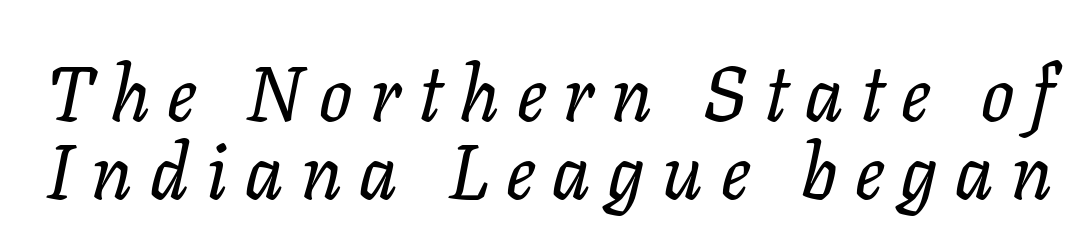
The image shows 77 px serif type, italic (leaning right); set tight line spacing (1.01x), unusually wide letter spacing (+0.23 em), not underlined; low stroke contrast and a medium x-height.
